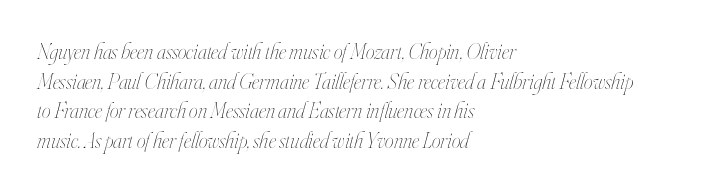
{"italic": "yes", "lean": "right", "slant_degrees": 16, "bold": "no", "underline": "no", "align": "left", "line_spacing": "normal", "line_spacing_ratio": 1.35, "letter_spacing": "normal", "letter_spacing_em": 0.0, "glyph_px": 22}
